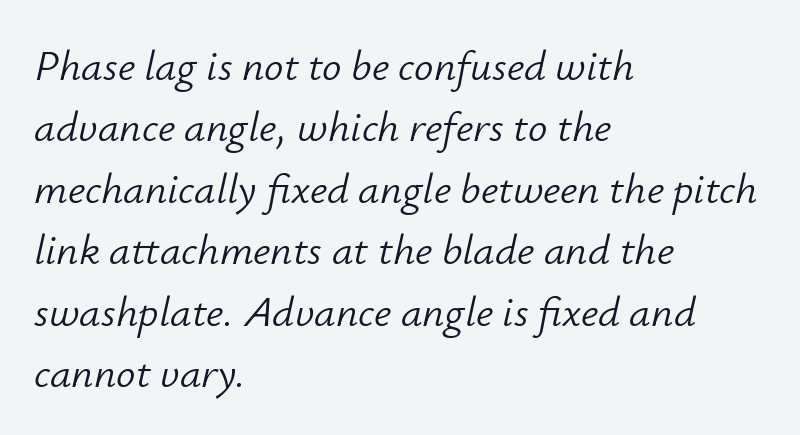
{"italic": "yes", "lean": "right", "slant_degrees": 12, "bold": "no", "weight": "light", "width": "normal", "stroke_contrast": "low", "x_height": "small", "monospaced": "no", "underline": "no", "align": "left", "line_spacing": "normal", "line_spacing_ratio": 1.43, "letter_spacing": "normal", "letter_spacing_em": 0.0, "glyph_px": 43}
